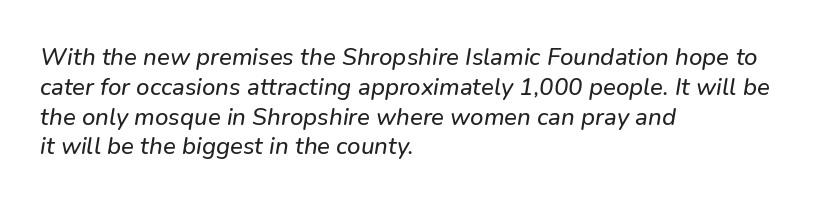
Typeset ragged right — the left edge is the straight one. The glyphs are unaccompanied by any horizontal stroke below them. The gaps between neighbouring characters are ordinary and unremarkable.
